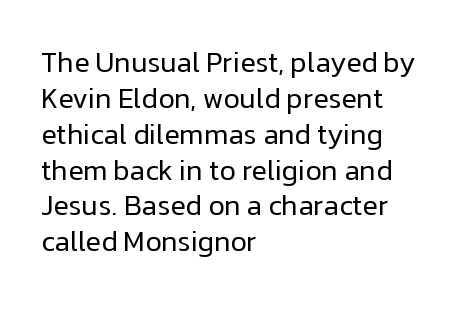
Looks like regular typesetting: each glyph gets only the width it needs. Compared with a typical body face, this is equally light or lighter still. Regarding leading, the lines here are spaced in the standard way. Short and long lines alike share a common starting point at left. Regarding serifs, this sample does without them.
